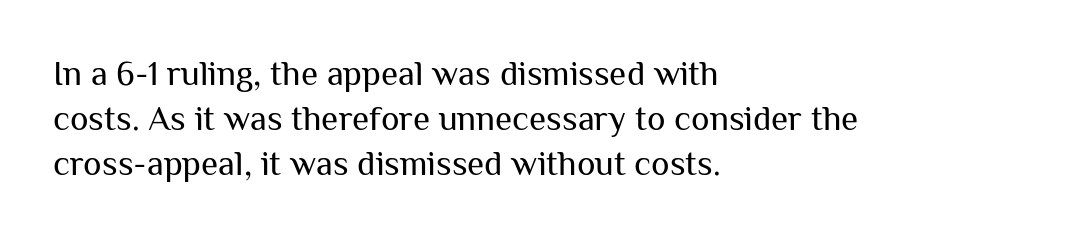
Q: Is the text bold? A: No.
Q: Is the text italic (slanted)? A: No, it is upright.
Q: Is the typeface a serif or a sans-serif typeface? A: Sans-serif.
Q: Is the text underlined? A: No.
Q: How is the paragraph aligned? A: Left-aligned.
Q: Is the spacing between letters normal or unusually wide? A: Normal.
Q: Is the spacing between lines tight, normal or loose? A: Normal.
Q: Width (condensed, normal, or wide)? A: Normal.
Q: Stroke contrast? A: Medium.
Q: x-height? A: Medium.
Q: Monospaced? A: No.
